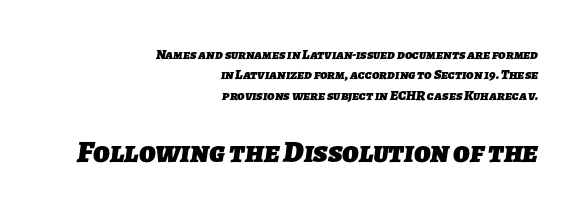
{"serif": "no", "bold": "yes", "weight": "heavy", "width": "normal", "stroke_contrast": "low", "x_height": "medium", "monospaced": "no", "underline": "no", "align": "right", "line_spacing": "normal", "line_spacing_ratio": 1.45, "letter_spacing": "normal", "letter_spacing_em": 0.0, "larger_block": "second", "size_ratio": 2.21, "glyph_px": 31}
